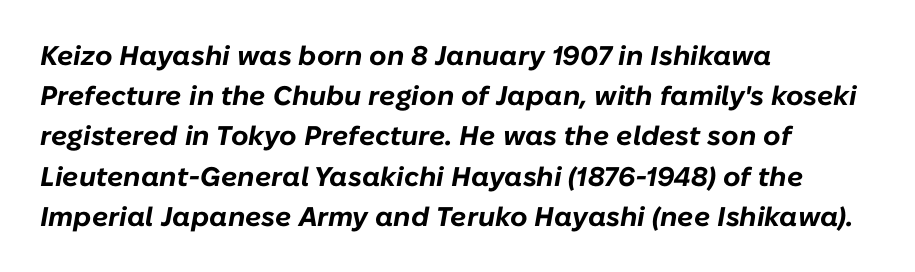
The image shows 27 px bold type, italic (leaning right); set left-aligned, normal line spacing (1.49x), normal letter spacing, not underlined.
